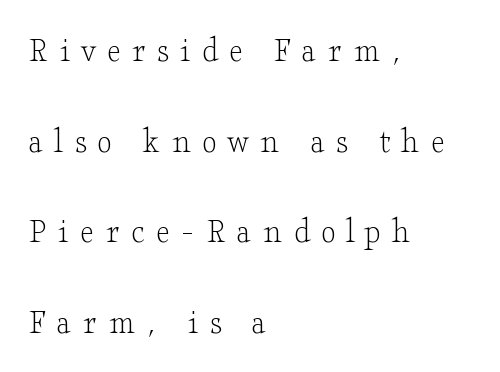
{"serif": "yes", "italic": "no", "bold": "no", "weight": "light", "width": "wide", "stroke_contrast": "low", "x_height": "small", "monospaced": "no", "underline": "no", "align": "left", "line_spacing": "loose", "line_spacing_ratio": 2.45, "letter_spacing": "wide", "letter_spacing_em": 0.3, "glyph_px": 37}
